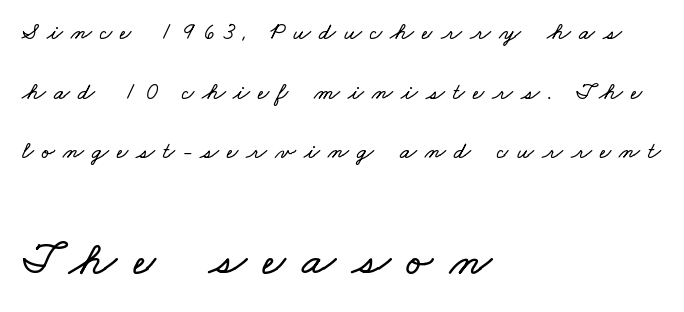
{"width": "wide", "stroke_contrast": "low", "x_height": "small", "monospaced": "no", "underline": "no", "align": "left", "line_spacing": "loose", "line_spacing_ratio": 2.48, "letter_spacing": "wide", "letter_spacing_em": 0.34, "larger_block": "second", "size_ratio": 2.04, "glyph_px": 49}
